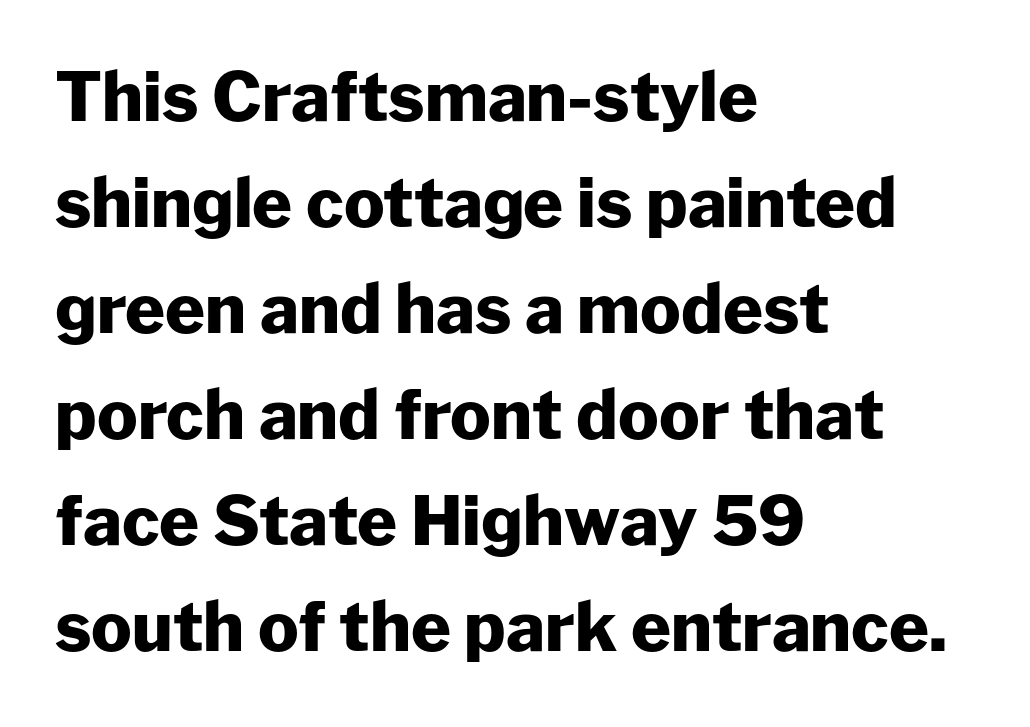
One-word summary of the alignment: left. Here the designer chose a conventional face with non-uniform glyph widths. Nobody drew a line under any word here. Each word holds together tightly as a unit, with standard inter-letter gaps. The rendering uses a bold face; every stroke is thick and dark.
